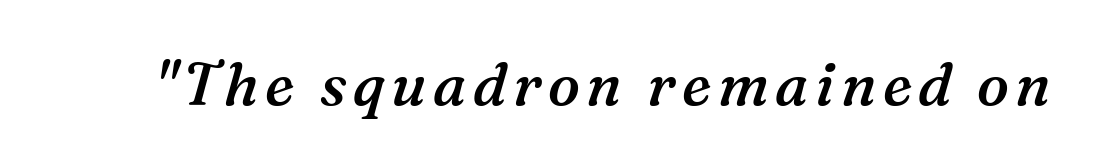
{"serif": "yes", "italic": "yes", "lean": "right", "slant_degrees": 16, "bold": "semi", "weight": "semibold", "width": "normal", "stroke_contrast": "medium", "x_height": "medium", "monospaced": "no", "underline": "no", "glyph_px": 59}
